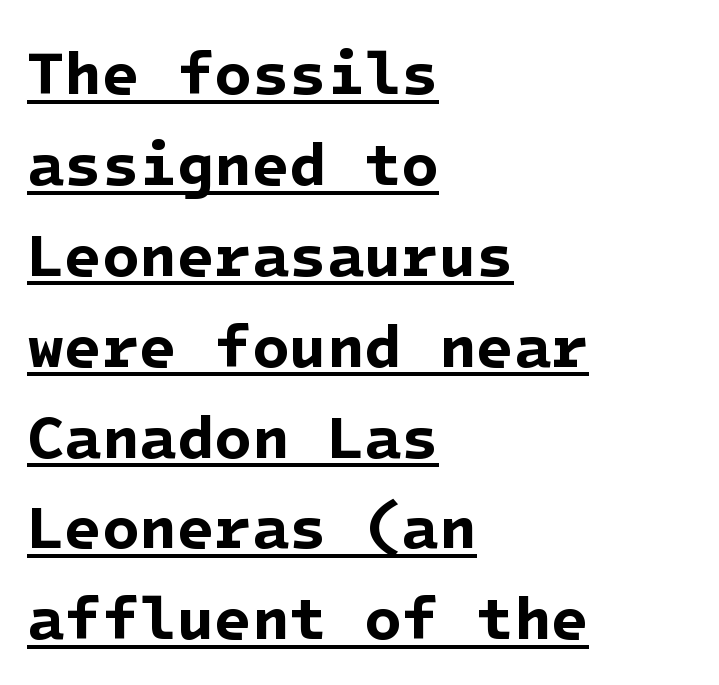
The line texture is even and compact thanks to regular tracking. The line-height multiplier appears to be the usual default. Compared with undecorated copy, this sample adds a rule below the words. This rendering employs a face without finishing strokes, i.e., a sans-serif. Caption: bold face, heavy strokes.
